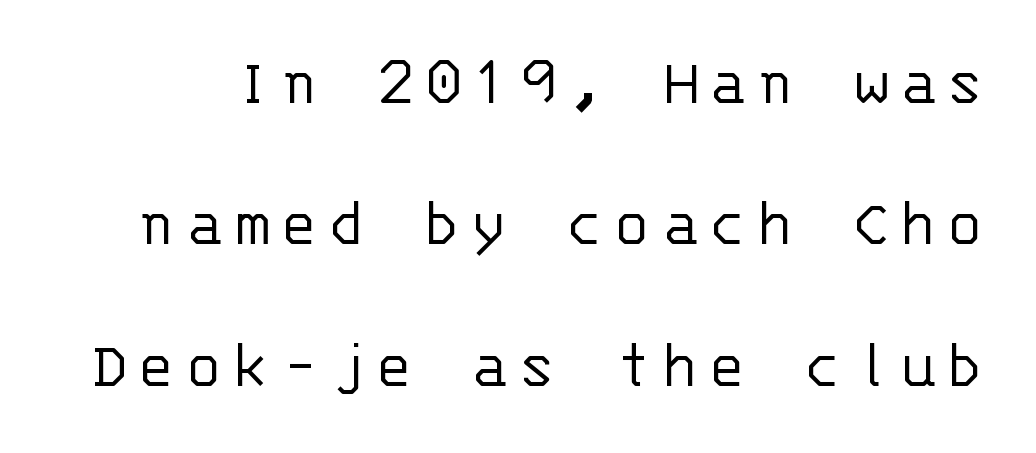
The designer dialed line spacing up above the default. This rendering employs a face without finishing strokes, i.e., a sans-serif. Stroke thickness stays within the range of a standard reading face or lighter. The letters stand upright; this is a roman face. A typesetter would call this monospace, since all characters share one set width.
